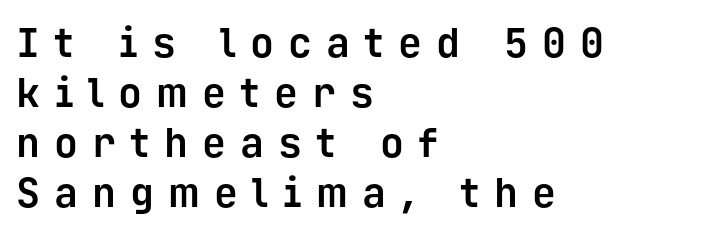
Q: Is the text bold? A: Yes.
Q: Is the text italic (slanted)? A: No, it is upright.
Q: Is the typeface a serif or a sans-serif typeface? A: Sans-serif.
Q: Is the text underlined? A: No.
Q: How is the paragraph aligned? A: Left-aligned.
Q: Is the spacing between letters normal or unusually wide? A: Unusually wide.
Q: Is the spacing between lines tight, normal or loose? A: Normal.
Q: Width (condensed, normal, or wide)? A: Normal.
Q: Stroke contrast? A: Low.
Q: x-height? A: Medium.
Q: Monospaced? A: Yes.
